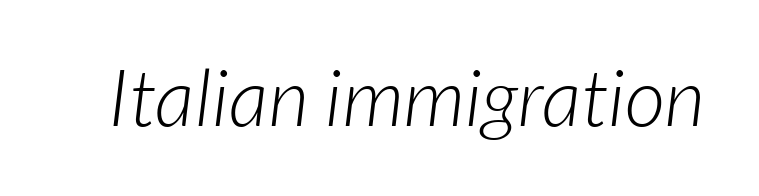
Q: Is the text bold? A: No.
Q: Is the typeface a serif or a sans-serif typeface? A: Sans-serif.
Q: Is the text underlined? A: No.
Q: Is the spacing between letters normal or unusually wide? A: Normal.
Q: Width (condensed, normal, or wide)? A: Normal.
Q: Stroke contrast? A: Low.
Q: x-height? A: Medium.
Q: Monospaced? A: No.
